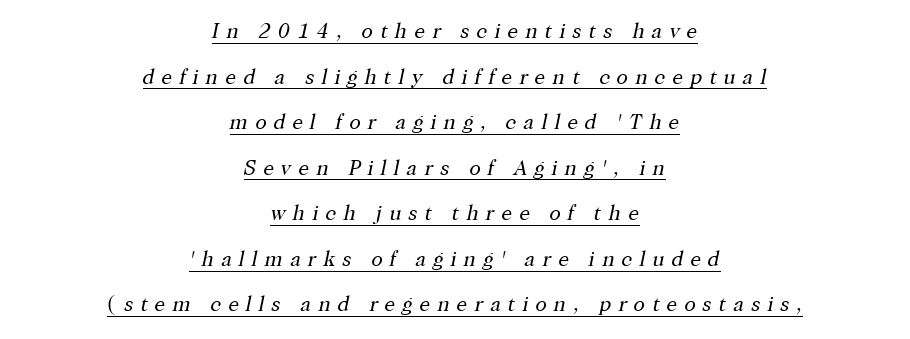
The lettering tilts uniformly, giving the passage an italic look. The passage is arranged like a title page — every line centered. Is there much room between lines? Yes — plenty of vertical air separates them. A typesetter would call this heavily tracked-out type. A continuous stroke trails under the words, as in a hyperlink.
